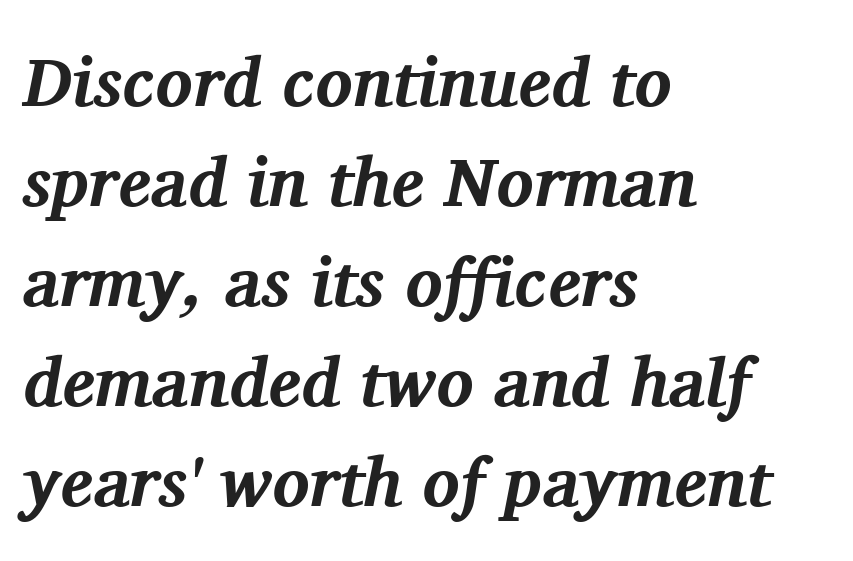
Q: Is the text bold? A: Yes.
Q: Is the text italic (slanted)? A: Yes, it leans right by about 11 degrees.
Q: Is the typeface a serif or a sans-serif typeface? A: Serif.
Q: Is the text underlined? A: No.
Q: How is the paragraph aligned? A: Left-aligned.
Q: Is the spacing between letters normal or unusually wide? A: Normal.
Q: Is the spacing between lines tight, normal or loose? A: Normal.
Q: Width (condensed, normal, or wide)? A: Normal.
Q: Stroke contrast? A: Medium.
Q: x-height? A: Medium.
Q: Monospaced? A: No.
